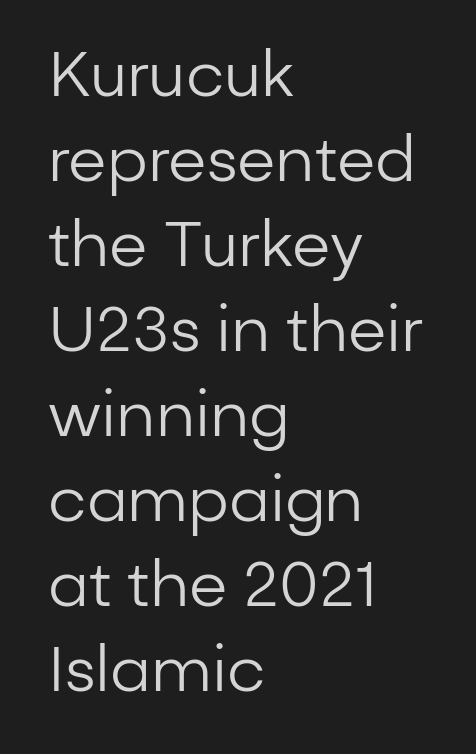
The block of text has a typical density, with ordinary space between rows. Spacing between characters is what you'd get straight out of the box. The rendering uses natural spacing where letterforms have individual widths. Caption: multi-line text, flush left, ragged right. You can tell from the bare stems that sans-serif type was used.
